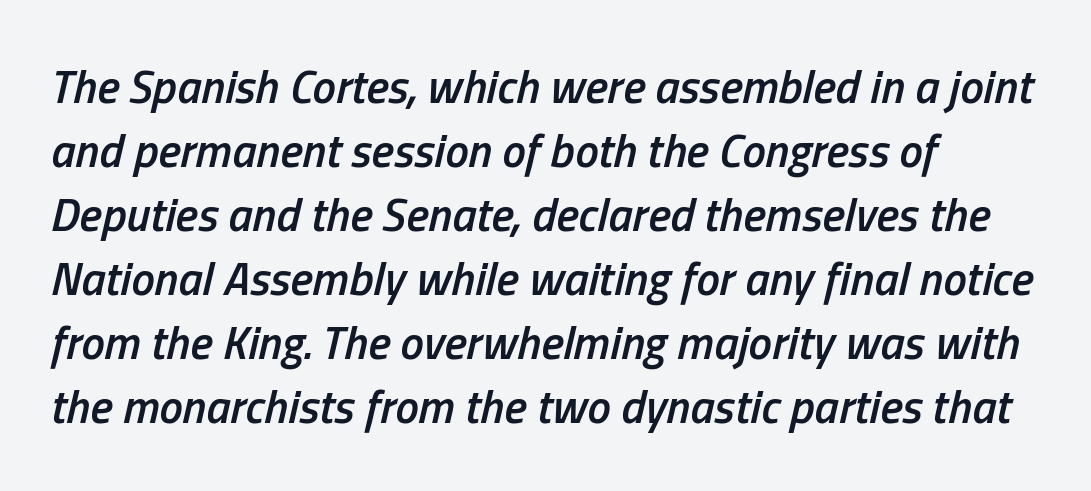
If you measured baseline to baseline, you'd find a middling distance. Underlining? Definitely not there. This is oblique type, the kind used for emphasis or titles. Compared with a centered layout, this one pins lines to the left instead. How heavy is the stroke? Medium-heavy — a semibold, shy of bold. The letterforms sit shoulder to shoulder at normal distance.
